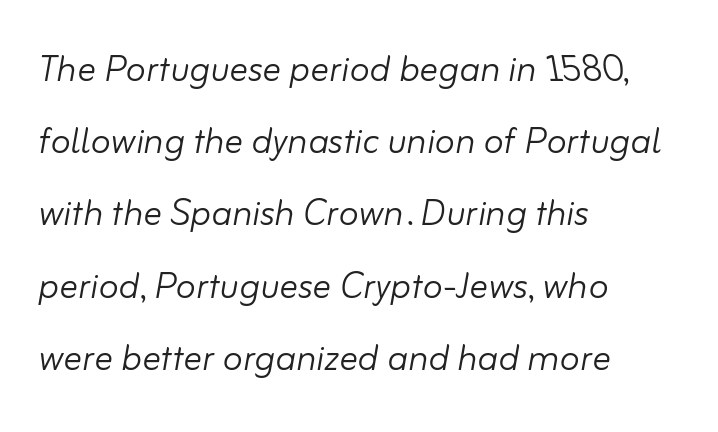
Q: Is the text bold? A: No.
Q: Is the text italic (slanted)? A: Yes, it leans right by about 10 degrees.
Q: Is the text underlined? A: No.
Q: How is the paragraph aligned? A: Left-aligned.
Q: Is the spacing between letters normal or unusually wide? A: Normal.
Q: Is the spacing between lines tight, normal or loose? A: Normal.
Q: Width (condensed, normal, or wide)? A: Normal.
Q: Stroke contrast? A: Low.
Q: x-height? A: Small.
Q: Monospaced? A: No.
